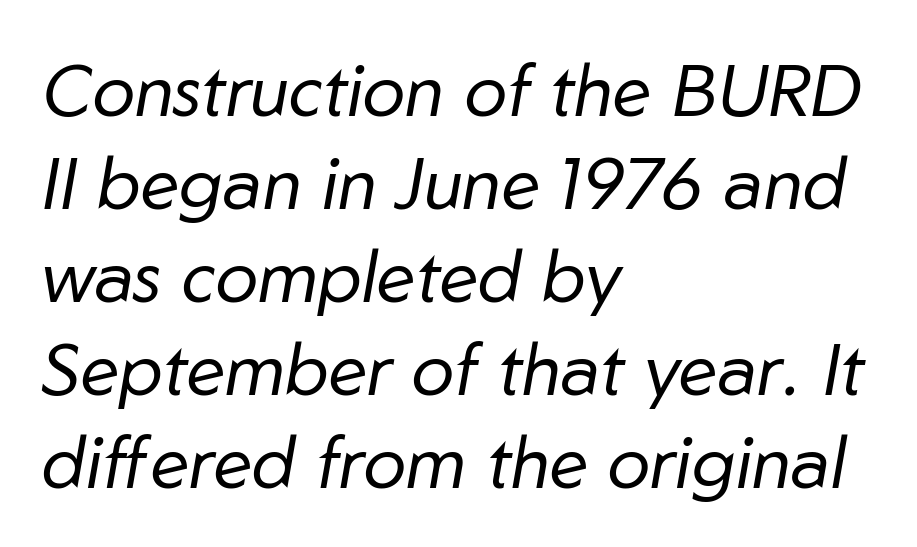
Characters are canted at an angle relative to the baseline's perpendicular. Each row of text sits above clean, open space. Compared with a centered layout, this one pins lines to the left instead. A typesetter would call this proportional, since set widths differ per character. The typeface has the unassuming heft of standard copy or less. Regarding leading, the lines here are spaced in the standard way.
